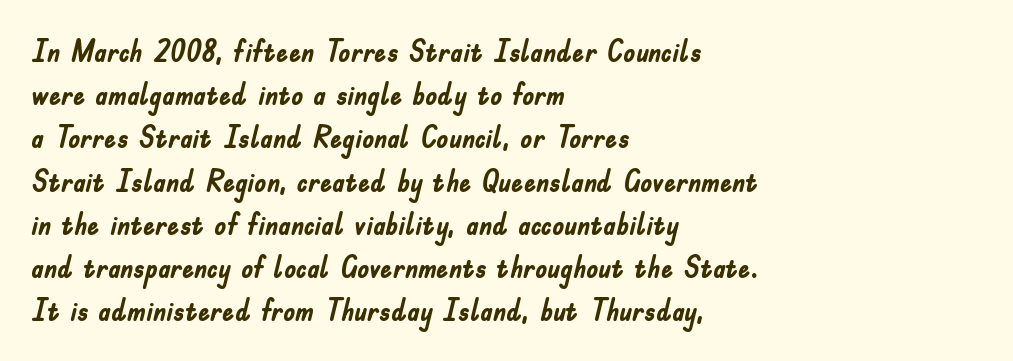
Q: Is the text bold? A: Yes.
Q: Is the text italic (slanted)? A: Yes.
Q: Is the typeface a serif or a sans-serif typeface? A: Sans-serif.
Q: Is the text underlined? A: No.
Q: How is the paragraph aligned? A: Left-aligned.
Q: Is the spacing between letters normal or unusually wide? A: Normal.
Q: Is the spacing between lines tight, normal or loose? A: Normal.
Q: Width (condensed, normal, or wide)? A: Condensed.
Q: Stroke contrast? A: Low.
Q: x-height? A: Small.
Q: Monospaced? A: No.
